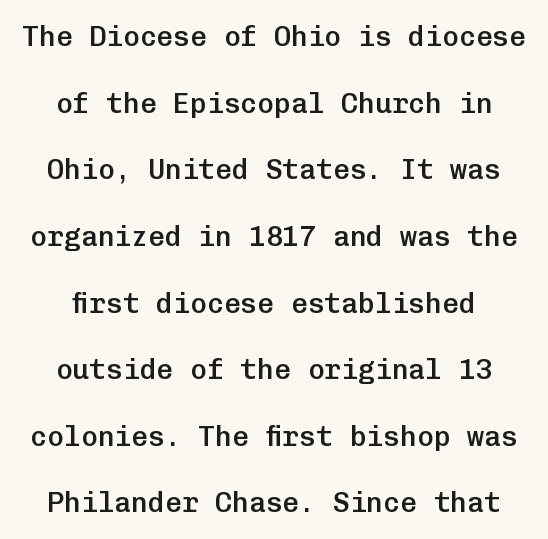
The image shows 28 px semibold sans-serif type, upright, monospaced; set loose line spacing (2.38x), normal letter spacing, not underlined; low stroke contrast and a medium x-height.
